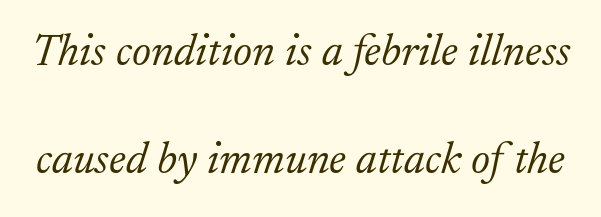
Q: Is the text bold? A: No.
Q: Is the text italic (slanted)? A: Yes, it leans right by about 17 degrees.
Q: Is the typeface a serif or a sans-serif typeface? A: Serif.
Q: Is the text underlined? A: No.
Q: Is the spacing between letters normal or unusually wide? A: Normal.
Q: Is the spacing between lines tight, normal or loose? A: Loose.
Q: Width (condensed, normal, or wide)? A: Normal.
Q: Stroke contrast? A: Low.
Q: x-height? A: Small.
Q: Monospaced? A: No.
